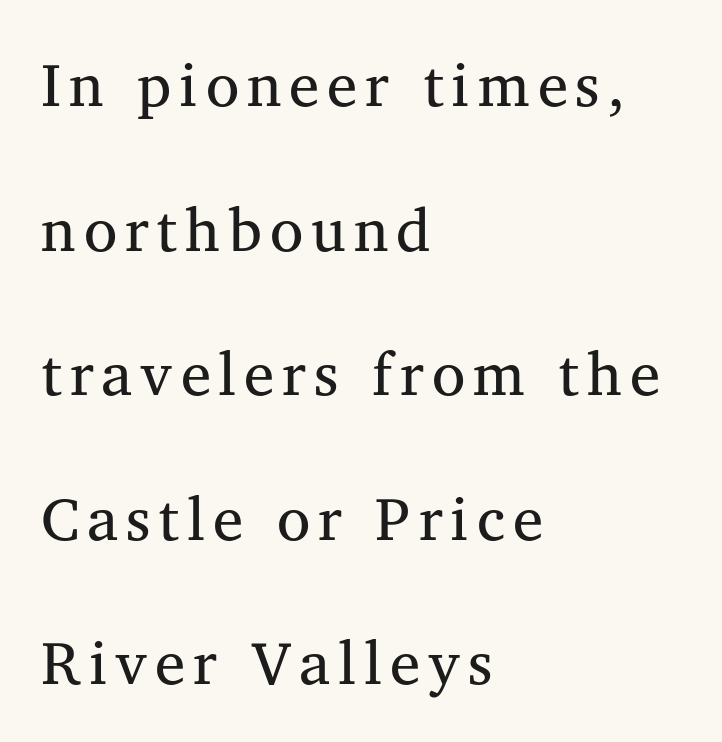
Does the type have serifs? Yes, each stem ends in a small foot. This sample trades compactness for vertical openness between lines. These glyphs show unthickened strokes, regular width or finer. Check under the words: just untouched page.
